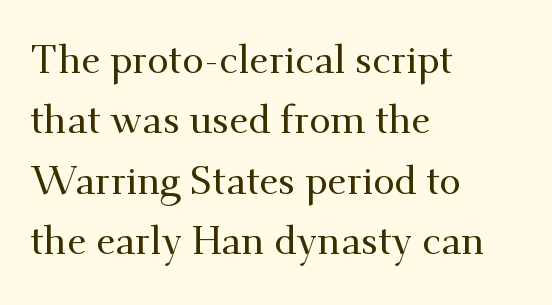
Where is the straight margin? On the left. Baseline-to-baseline distance is the conventional proportion of letter height. Unlike a clean sans, this face finishes its strokes with serifs. The rendering uses natural spacing where letterforms have individual widths. Short note: letters normally spaced. Only glyphs here, with clear space below each row.
